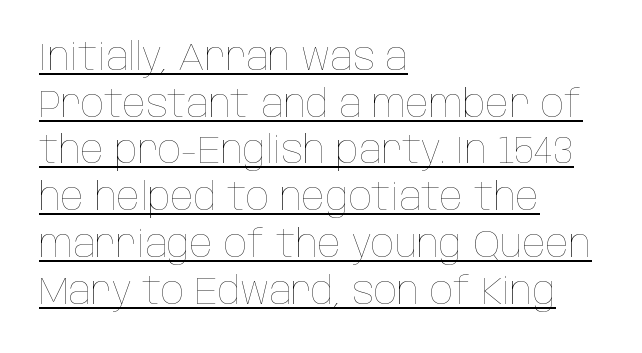
Varying glyph widths throughout — classic text-font behaviour. This sample is left-justified, so line endings fall wherever the words run out. Glance below the letters and you will spot a drawn line. The characters are drawn with everyday or finer stroke widths. These lines were composed using upright roman letters.
